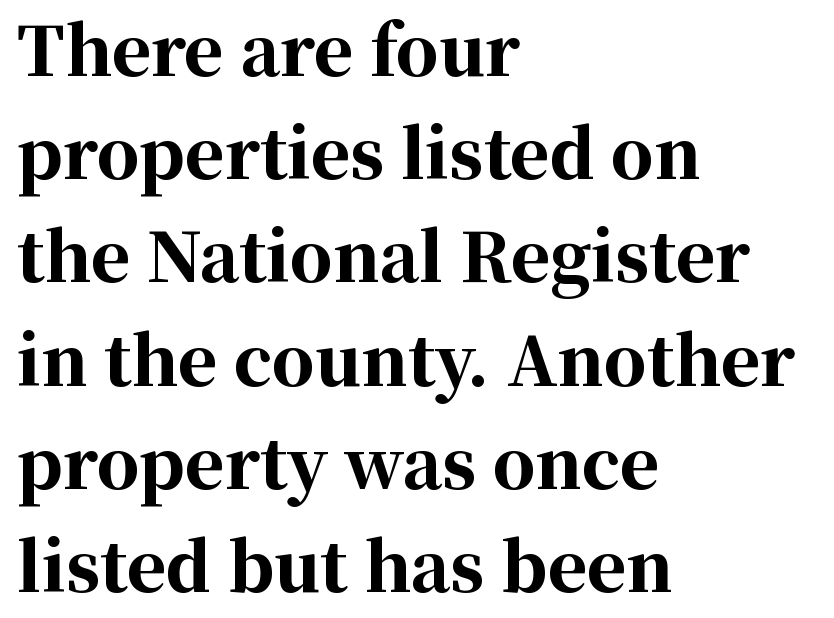
Horizontal bands of white between lines are of average thickness. You could call the tracking neutral — neither tight nor loose. Every stem runs plumb, perpendicular to the baseline. Heft: maximum for text — a bold.
